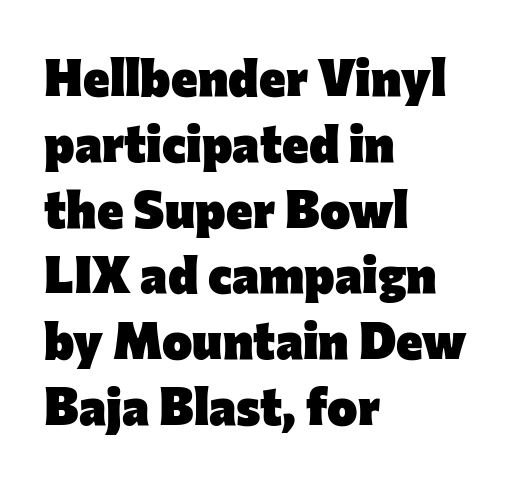
You could not count columns in this text — the font is proportionally spaced. These lines are set flush left with a ragged right edge. Quick note: underline off. Letterform terminals end flat and unadorned throughout the passage. Honestly, the letter spacing is just normal — you wouldn't notice it.
